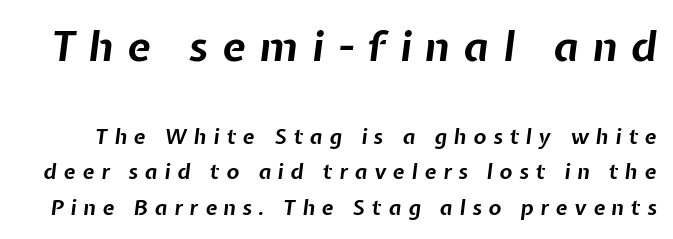
Words float on clear page, feet unadorned. Letter spacing: wide. One glance says typical: line gaps are just what's usual. The block sitting higher on the canvas is the one with enlarged characters. Notice how the stems are inclined rather than vertical — that's the hallmark of italics. The face used here has the dense, thick strokes of a bold.
